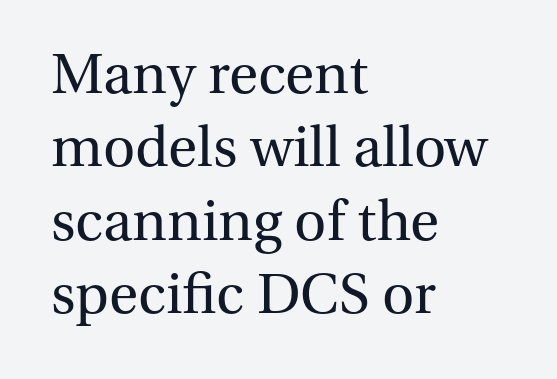
{"serif": "yes", "italic": "no", "bold": "no", "weight": "regular", "width": "normal", "stroke_contrast": "medium", "x_height": "medium", "monospaced": "no", "underline": "no", "align": "left", "line_spacing": "normal", "line_spacing_ratio": 1.31, "letter_spacing": "normal", "letter_spacing_em": 0.0, "glyph_px": 56}
